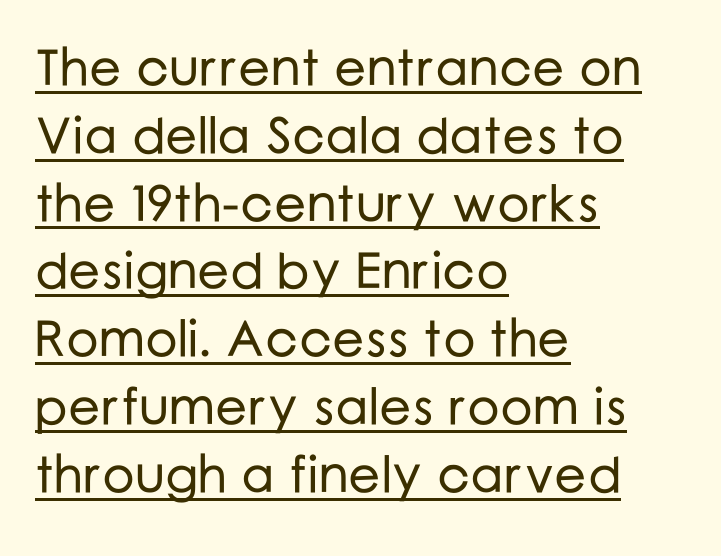
{"serif": "no", "italic": "no", "width": "normal", "stroke_contrast": "low", "x_height": "medium", "monospaced": "no", "underline": "yes", "align": "left", "line_spacing": "normal", "line_spacing_ratio": 1.33, "letter_spacing": "normal", "letter_spacing_em": 0.0, "glyph_px": 51}
